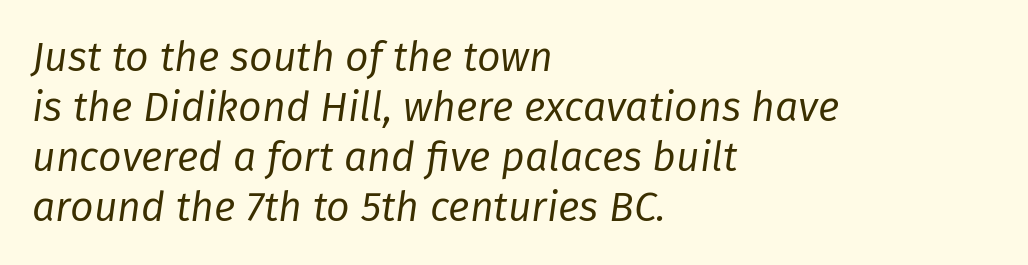
Q: Is the text bold? A: No.
Q: Is the text italic (slanted)? A: Yes, it leans right by about 8 degrees.
Q: Is the text underlined? A: No.
Q: How is the paragraph aligned? A: Left-aligned.
Q: Is the spacing between letters normal or unusually wide? A: Normal.
Q: Width (condensed, normal, or wide)? A: Normal.
Q: Stroke contrast? A: Low.
Q: x-height? A: Medium.
Q: Monospaced? A: No.
